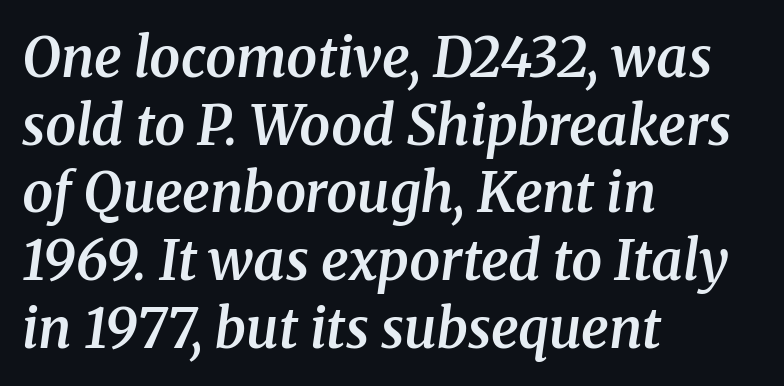
The image shows 55 px semibold serif type, italic (leaning right); set left-aligned, line spacing 1.23x, normal letter spacing, not underlined; medium stroke contrast and a medium x-height.
